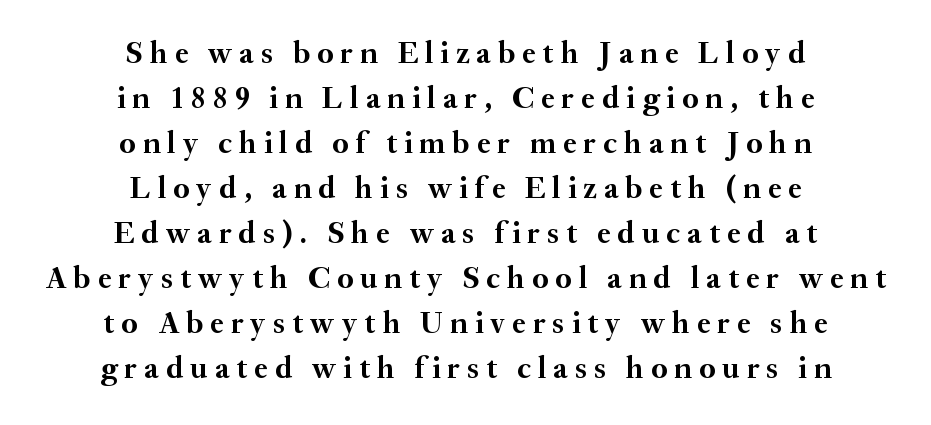
Students, this is bold: see how much ink each stroke carries. The specimen omits any rule beneath the text block's lines. A serif font was chosen for this passage. This block has exactly the height ordinary leading produces. Tracking here is generous; glyphs stand well apart from one another.
